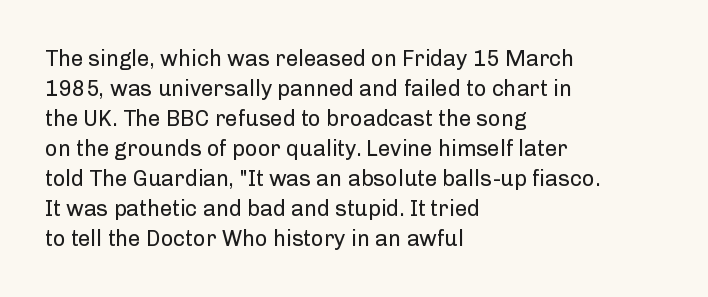
Reading down the column, the eye jumps a familiar distance to each next line. Left-aligned paragraph, ragged on the right. Check under the words: just untouched page. Nope, not italic — everything's standing straight.
